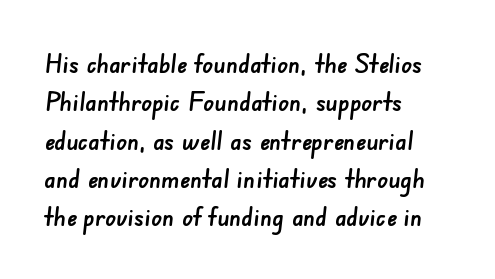
This sample keeps an unexceptional amount of space between lines. The lines in this sample share a left origin and differ only in where they stop. The letters sit at their default tracking, neither squeezed nor spread. Check the space under the baseline: it is left empty.
